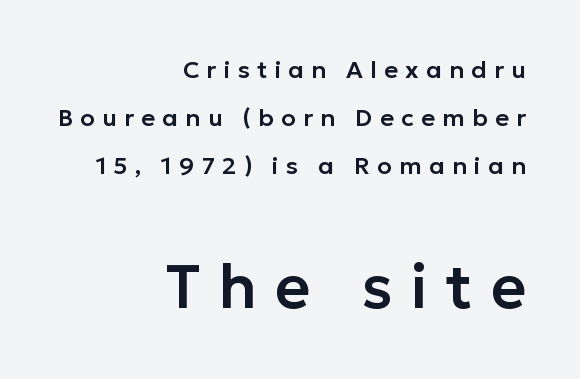
The letters carry no serifs — their stems end cleanly without finishing strokes. Quick note: interline space is abundant. This sample has the flowing, uneven cadence of proportional lettering. When letters stand straight like this, we call the style roman or upright. No word sits above an underline.
